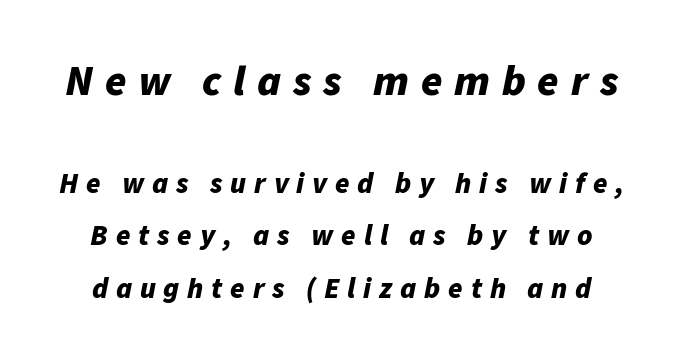
{"italic": "yes", "lean": "right", "slant_degrees": 11, "bold": "yes", "weight": "bold", "width": "normal", "stroke_contrast": "low", "x_height": "medium", "monospaced": "no", "underline": "no", "line_spacing_ratio": 1.82, "letter_spacing": "wide", "letter_spacing_em": 0.27, "larger_block": "first", "size_ratio": 1.48, "glyph_px": 43}
